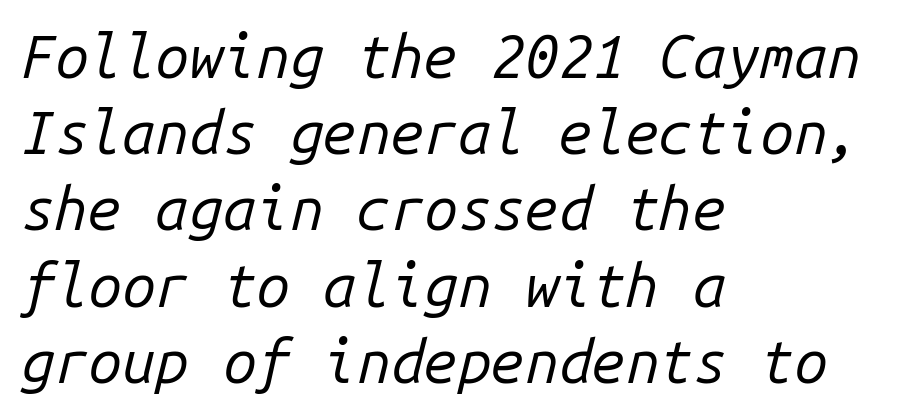
Q: Is the text bold? A: No.
Q: Is the text italic (slanted)? A: Yes, it leans right by about 14 degrees.
Q: Is the text underlined? A: No.
Q: How is the paragraph aligned? A: Left-aligned.
Q: Is the spacing between letters normal or unusually wide? A: Normal.
Q: Is the spacing between lines tight, normal or loose? A: Normal.
Q: Width (condensed, normal, or wide)? A: Normal.
Q: Stroke contrast? A: Low.
Q: x-height? A: Medium.
Q: Monospaced? A: Yes.
